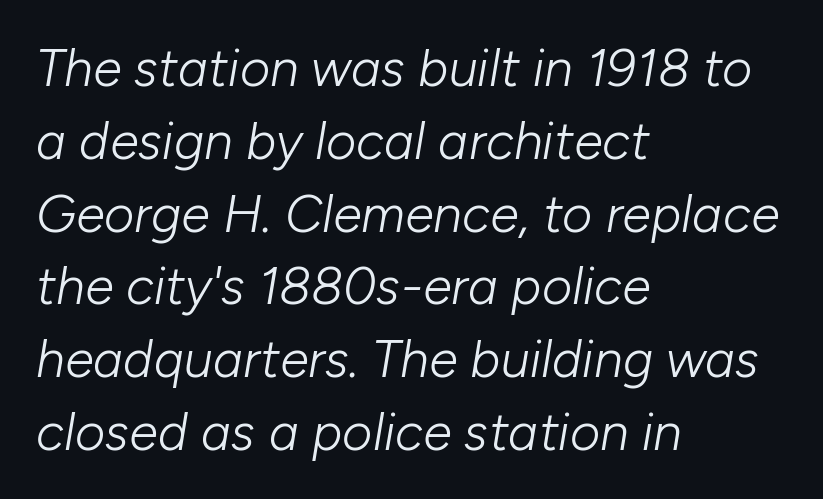
Q: Is the text bold? A: No.
Q: Is the text italic (slanted)? A: Yes, it leans right by about 10 degrees.
Q: Is the text underlined? A: No.
Q: How is the paragraph aligned? A: Left-aligned.
Q: Is the spacing between letters normal or unusually wide? A: Normal.
Q: Is the spacing between lines tight, normal or loose? A: Normal.
Q: Width (condensed, normal, or wide)? A: Normal.
Q: Stroke contrast? A: Low.
Q: x-height? A: Medium.
Q: Monospaced? A: No.
